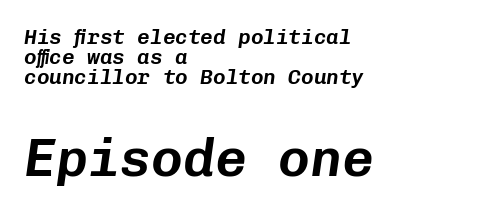
{"italic": "yes", "lean": "right", "slant_degrees": 8, "width": "normal", "stroke_contrast": "low", "x_height": "medium", "monospaced": "yes", "underline": "no", "align": "left", "line_spacing": "tight", "line_spacing_ratio": 0.95, "letter_spacing": "normal", "letter_spacing_em": 0.0, "larger_block": "second", "size_ratio": 2.52, "glyph_px": 53}
